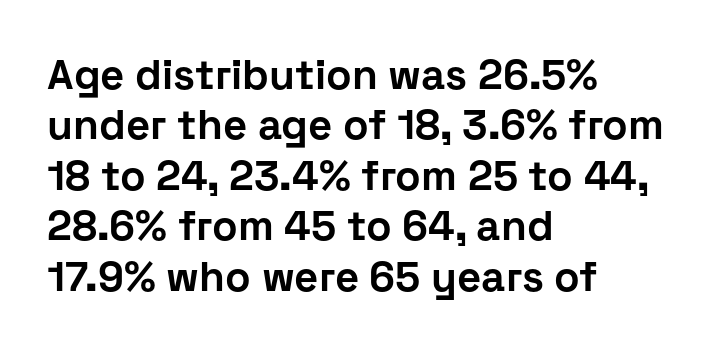
The image shows 42 px bold sans-serif type, upright; set left-aligned, line spacing 1.2x, normal letter spacing, not underlined; low stroke contrast and a medium x-height.
